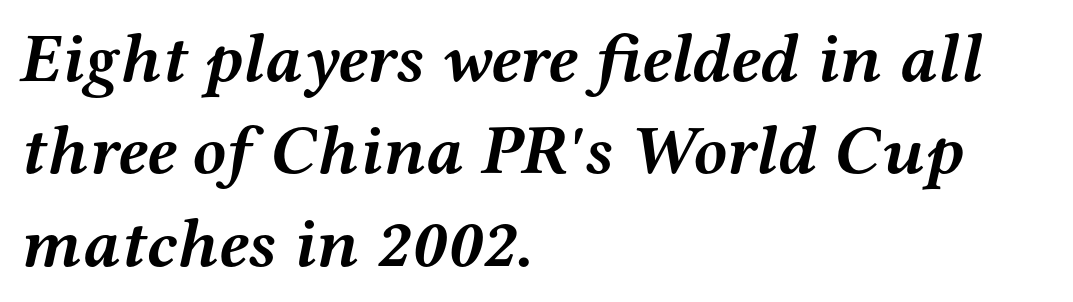
{"serif": "yes", "italic": "yes", "lean": "right", "slant_degrees": 12, "bold": "yes", "weight": "semibold", "width": "wide", "stroke_contrast": "medium", "x_height": "medium", "monospaced": "no", "underline": "no", "align": "left", "line_spacing": "normal", "line_spacing_ratio": 1.34, "letter_spacing": "normal", "letter_spacing_em": 0.0, "glyph_px": 69}
